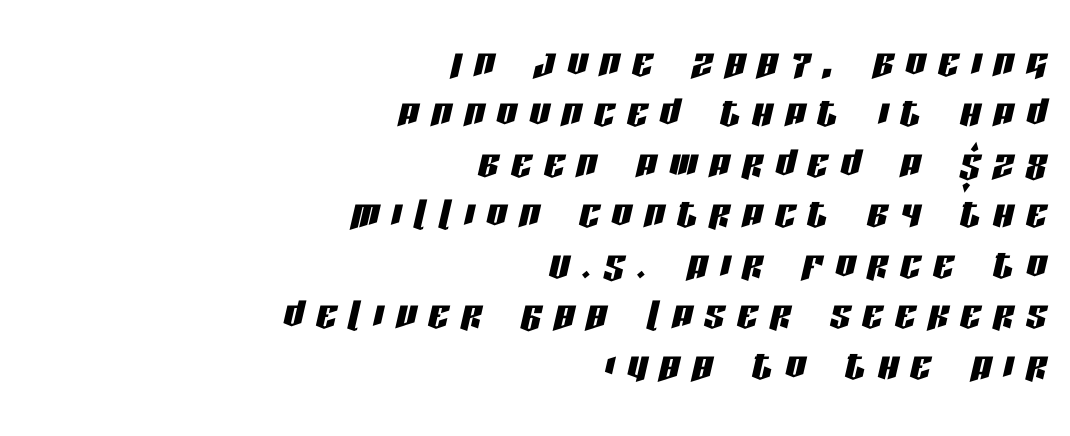
{"italic": "yes", "lean": "right", "slant_degrees": 13, "width": "condensed", "stroke_contrast": "low", "x_height": "large", "monospaced": "no", "underline": "no", "align": "right", "line_spacing": "tight", "line_spacing_ratio": 0.99, "letter_spacing": "wide", "letter_spacing_em": 0.24, "glyph_px": 51}
